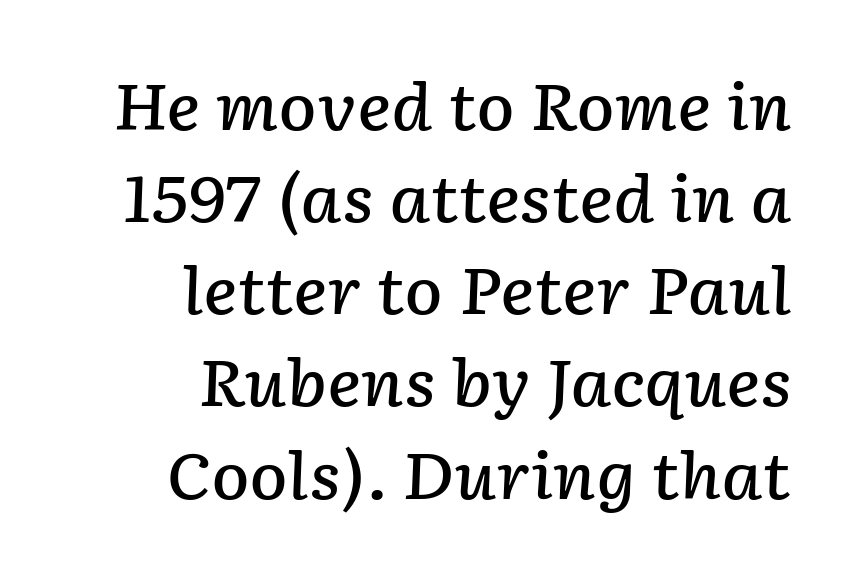
The image shows 64 px semibold type, italic (leaning right); set right-aligned, normal line spacing (1.44x), normal letter spacing, not underlined; low stroke contrast and a medium x-height.
